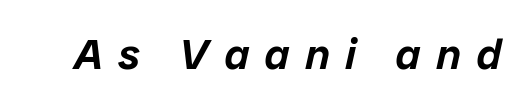
The image shows 43 px text type, italic (leaning right); set unusually wide letter spacing (+0.36 em), not underlined; low stroke contrast and a medium x-height.
